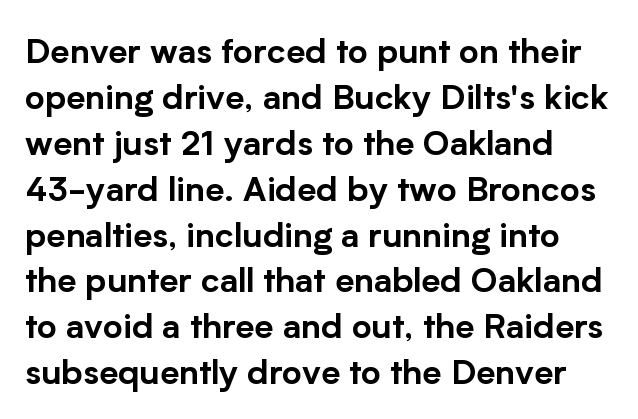
{"serif": "no", "italic": "no", "width": "normal", "stroke_contrast": "low", "x_height": "medium", "monospaced": "no", "underline": "no", "line_spacing": "normal", "line_spacing_ratio": 1.35, "letter_spacing": "normal", "letter_spacing_em": 0.0, "glyph_px": 34}
